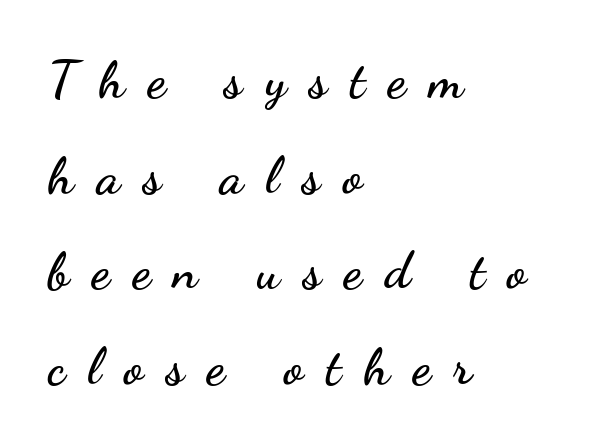
Classification — sans serif. Is this a fixed-width face? No — the glyphs have proportional, varying widths. The letterforms stand isolated, each surrounded by extra space. Just letters on the line, the space beneath them empty.
